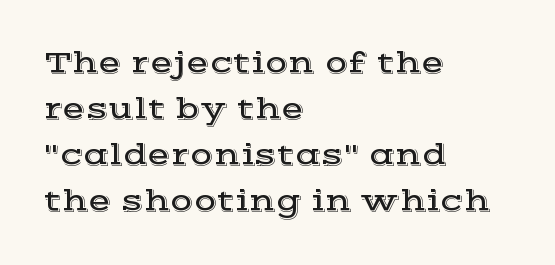
Q: Is the text italic (slanted)? A: No, it is upright.
Q: Is the typeface a serif or a sans-serif typeface? A: Serif.
Q: Is the text underlined? A: No.
Q: How is the paragraph aligned? A: Left-aligned.
Q: Is the spacing between letters normal or unusually wide? A: Normal.
Q: Is the spacing between lines tight, normal or loose? A: Normal.
Q: Width (condensed, normal, or wide)? A: Wide.
Q: x-height? A: Medium.
Q: Monospaced? A: No.
